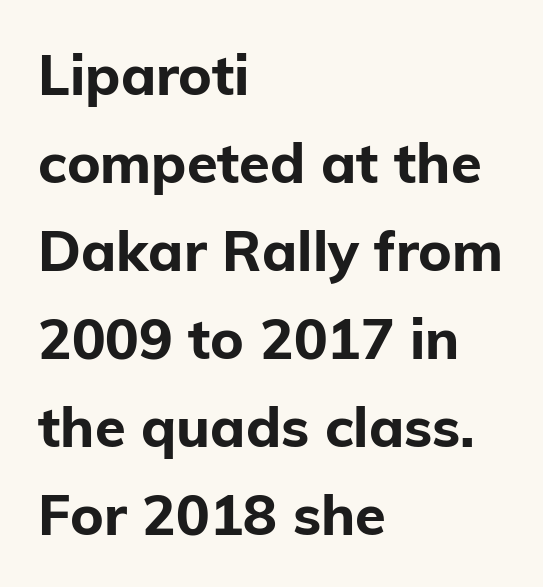
{"serif": "no", "italic": "no", "bold": "yes", "weight": "bold", "width": "normal", "stroke_contrast": "low", "x_height": "medium", "monospaced": "no", "underline": "no", "align": "left", "line_spacing": "normal", "line_spacing_ratio": 1.57, "letter_spacing": "normal", "letter_spacing_em": 0.0, "glyph_px": 56}
